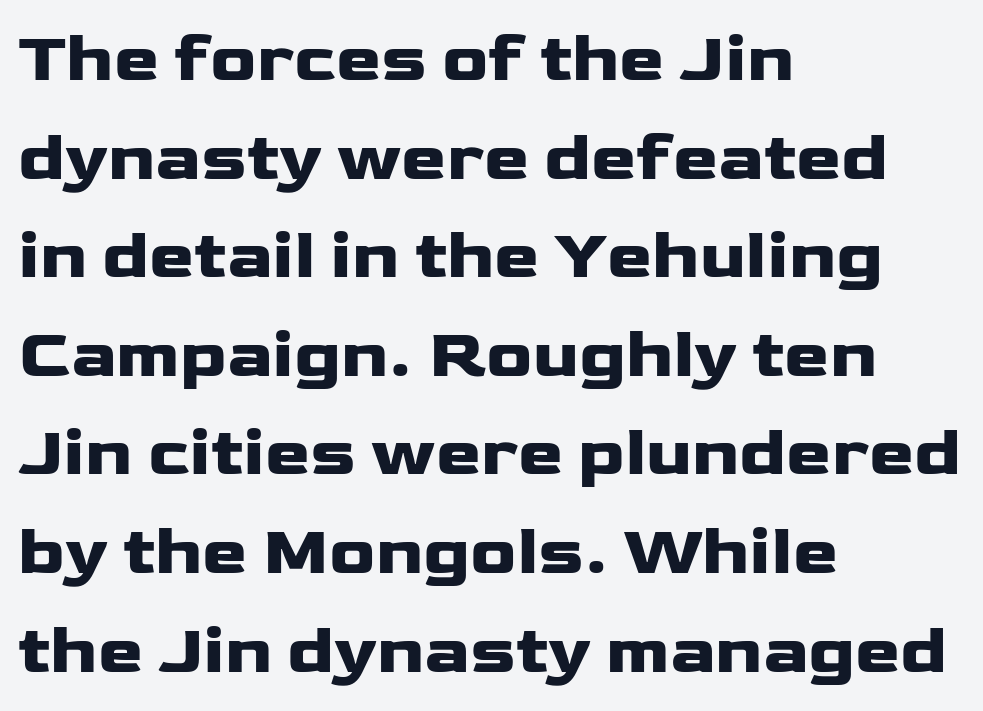
The image shows 68 px heavy, wide sans-serif type, upright; set left-aligned, normal line spacing (1.45x), normal letter spacing, not underlined; low stroke contrast and a medium x-height.
